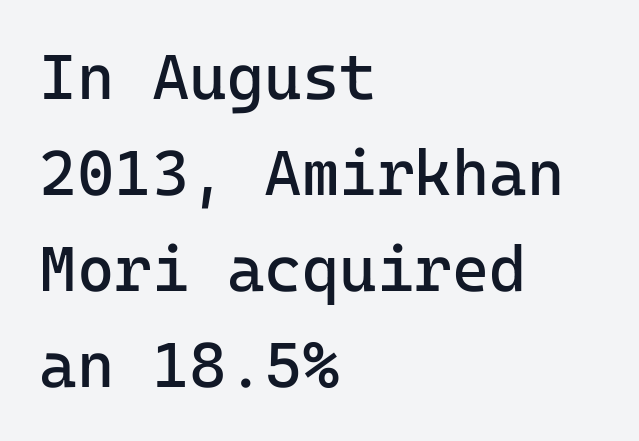
The rendering keeps characters at their native spacing. The rows are spaced the way most documents space them. Is the block centered? No — it sits flush against the left margin. Compared with a typical body face, this is equally light or lighter still. The glyphs are unaccompanied by any horizontal stroke below them.
